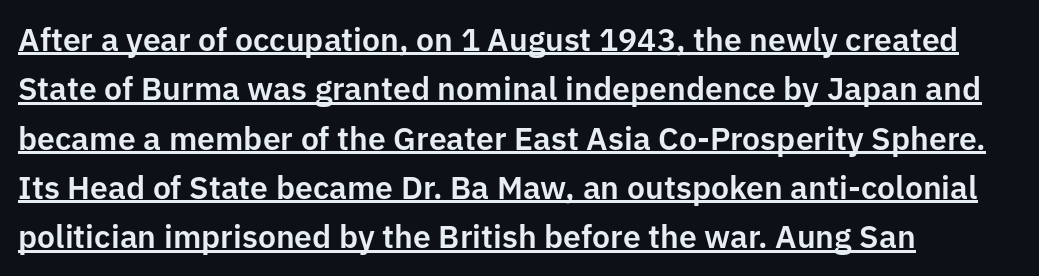
Is there much room between lines? A standard amount, neither cramped nor airy. Check where the strokes stop: nothing finishes them off — pure sans. Beneath each row of characters lies a ruled line. Each letter keeps its own natural width here, so spacing adapts to shape. Upright lettering throughout. Observe the ordinary spacing: letters are neighbours, not strangers.
